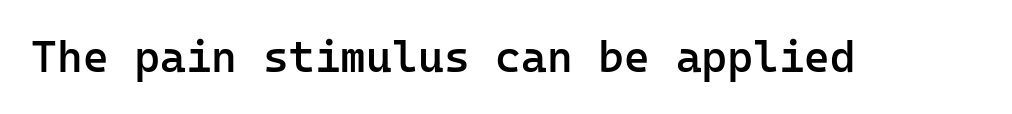
The image shows 44 px semibold sans-serif type, upright, monospaced; set normal letter spacing, not underlined; low stroke contrast and a medium x-height.
